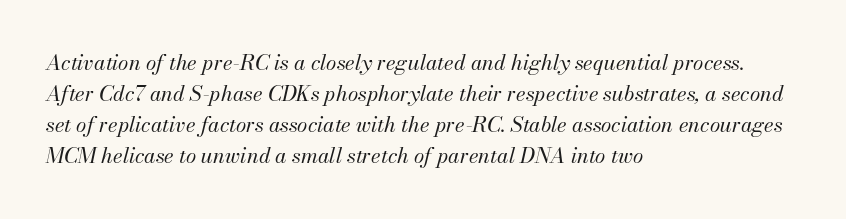
A typesetter would call this zero additional tracking. The space between consecutive lines is moderate. Bold? No — there's no thickening of the strokes. The face used here has a pronounced slope to its letters. These lines stack with their left ends in a neat column. Lines of text with bare space underneath.
